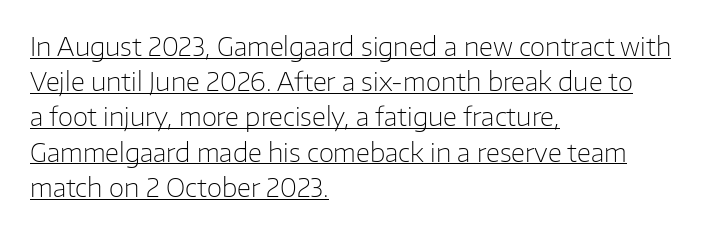
Leftover space on each line is placed entirely after the last word. This sample uses plain, unmodified letter spacing. Vertical stems look standard width or narrower in stroke. Somebody hit Ctrl+U on this one — the words are underlined. A typesetter would call this leading conventional body-copy spacing. The letters stand straight up with perfectly vertical stems.
